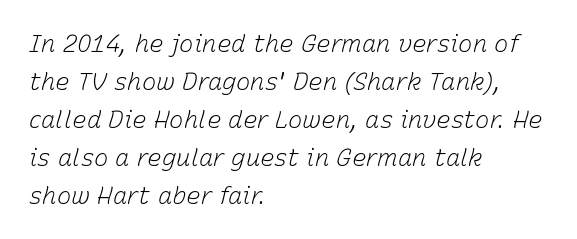
Does the leading feel generous? No, just average. Nobody drew a line under any word here. The setting favours the left margin, as ordinary paragraphs usually do. The face looks like a standard text weight, possibly lighter.
